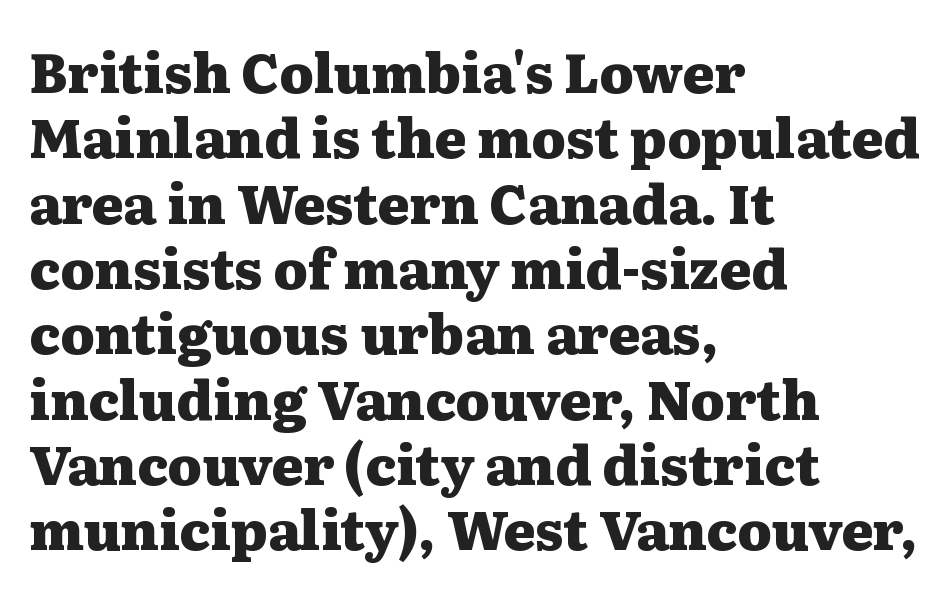
The image shows 54 px heavy, wide serif type, upright; set left-aligned, line spacing 1.21x, normal letter spacing, not underlined; medium stroke contrast and a medium x-height.
